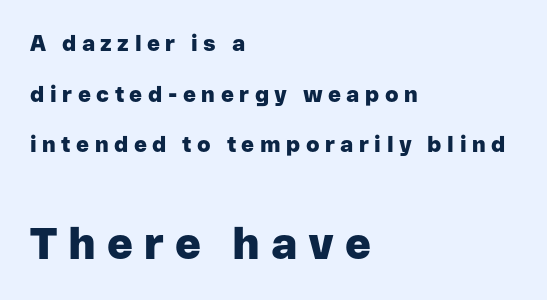
{"serif": "no", "italic": "no", "bold": "yes", "weight": "heavy", "width": "normal", "stroke_contrast": "low", "x_height": "medium", "monospaced": "no", "underline": "no", "align": "left", "line_spacing": "loose", "line_spacing_ratio": 2.3, "letter_spacing": "wide", "letter_spacing_em": 0.25, "larger_block": "second", "size_ratio": 2.0, "glyph_px": 44}
